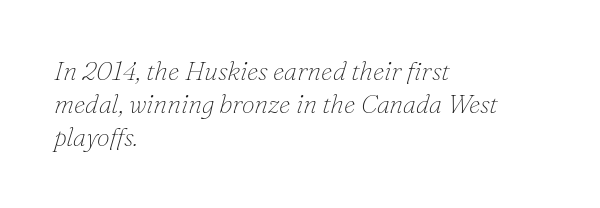
The typesetting does not lean heavy: it is not bold. Posture: slanted. The lines sit at an ordinary, default distance from one another. The paragraph shown leans on its left margin. Only glyphs here, with clear space below each row. Is the letter spacing exaggerated? No — it looks like the ordinary default.
